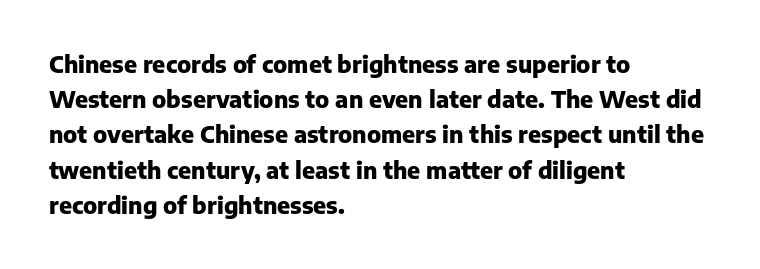
{"italic": "no", "bold": "yes", "underline": "no", "align": "left", "line_spacing": "normal", "line_spacing_ratio": 1.53, "letter_spacing": "normal", "letter_spacing_em": 0.0, "glyph_px": 23}
